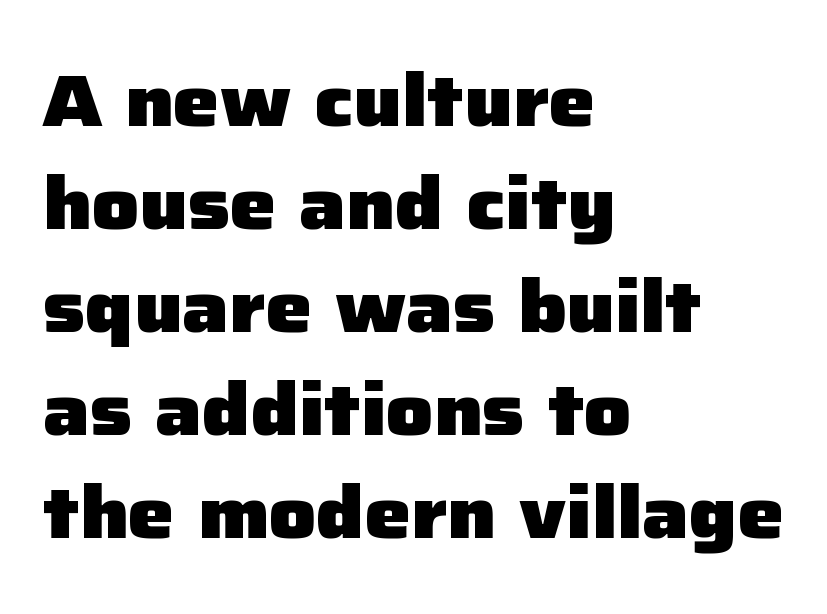
{"serif": "no", "italic": "no", "bold": "yes", "weight": "heavy", "width": "normal", "stroke_contrast": "low", "x_height": "medium", "monospaced": "no", "underline": "no", "align": "left", "line_spacing": "normal", "line_spacing_ratio": 1.41, "letter_spacing": "normal", "letter_spacing_em": 0.0, "glyph_px": 73}
